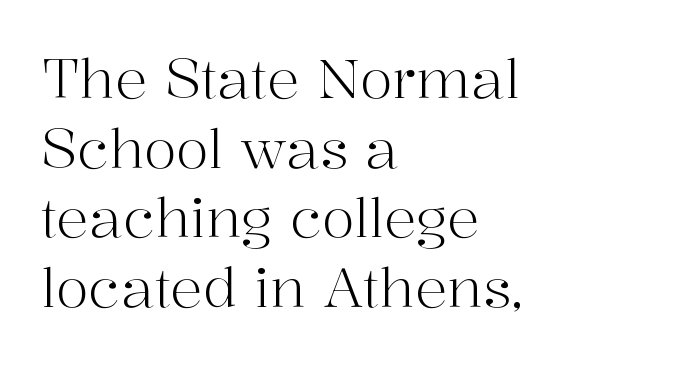
Do the characters align in a grid? No, the font is proportional. Stems here are at most as thick as an everyday book face. What kind of face is this? One with serifs. Each word holds together tightly as a unit, with standard inter-letter gaps.
